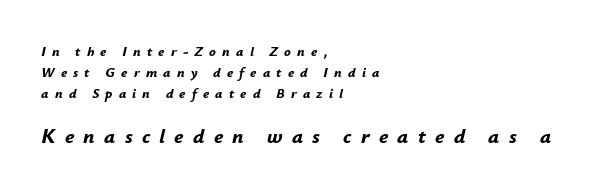
The image shows 21 px bold type, italic (leaning right); set left-aligned, normal line spacing (1.49x), unusually wide letter spacing (+0.44 em), not underlined; the second (bottom) block is 1.5x larger.
